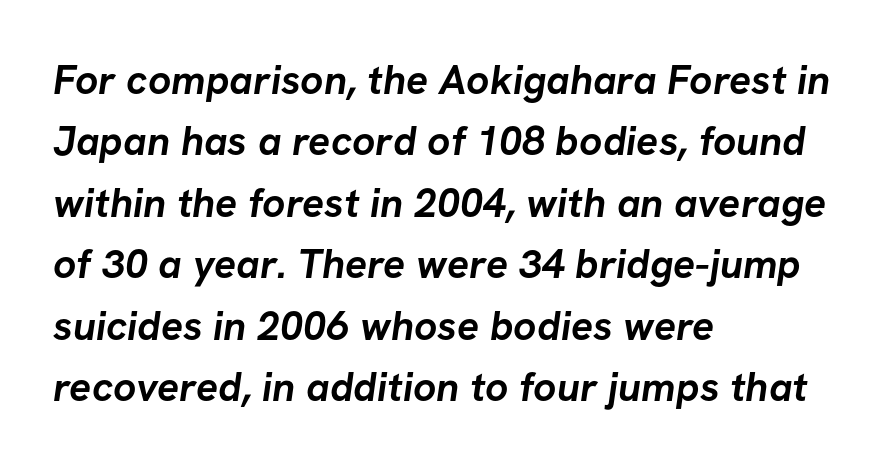
The passage shown stacks its lines at a standard gap. Each letter keeps its own natural width here, so spacing adapts to shape. The ragged edge is on the right, which tells us the setting is flush left. How heavy is the stroke? Heavy — this is a bold. Default kerning and tracking; the words read as compact shapes. Grotesque or geometric, the face here clearly has no serifs.
